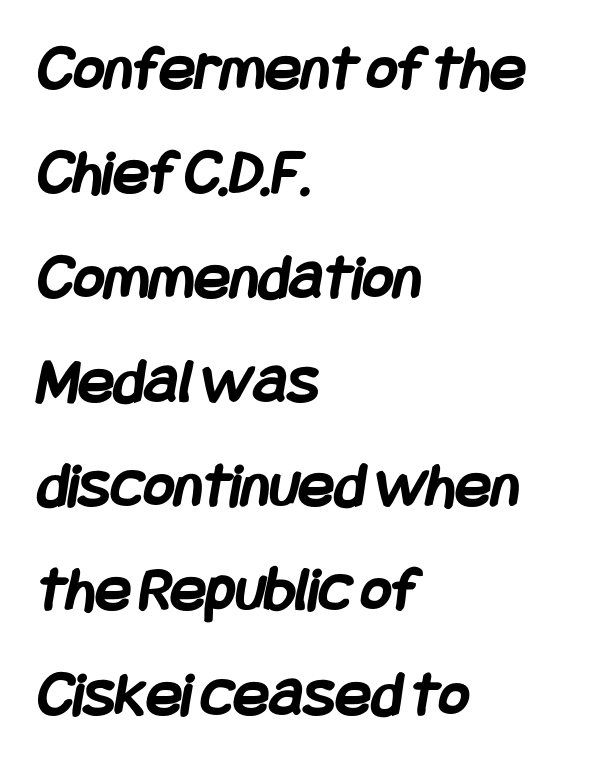
{"serif": "no", "bold": "yes", "weight": "semibold", "width": "condensed", "stroke_contrast": "low", "x_height": "large", "underline": "no", "align": "left", "line_spacing": "normal", "line_spacing_ratio": 1.58, "letter_spacing": "normal", "letter_spacing_em": 0.0, "glyph_px": 66}
